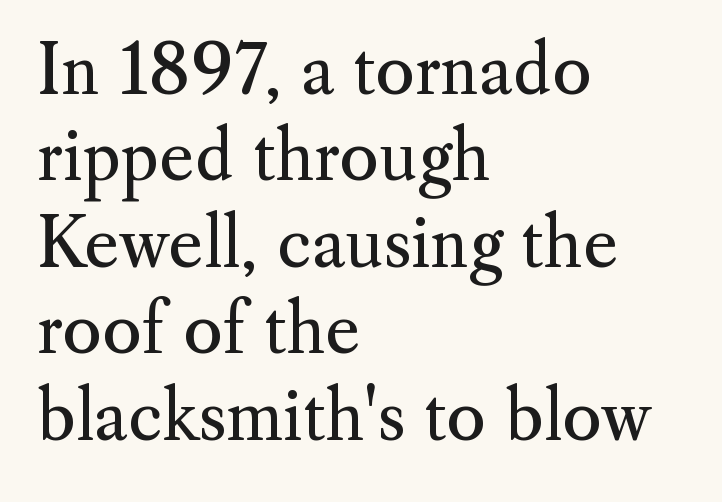
{"serif": "yes", "italic": "no", "bold": "no", "weight": "regular", "width": "normal", "stroke_contrast": "medium", "x_height": "small", "monospaced": "no", "underline": "no", "align": "left", "line_spacing": "normal", "line_spacing_ratio": 1.29, "letter_spacing": "normal", "letter_spacing_em": 0.0, "glyph_px": 67}
